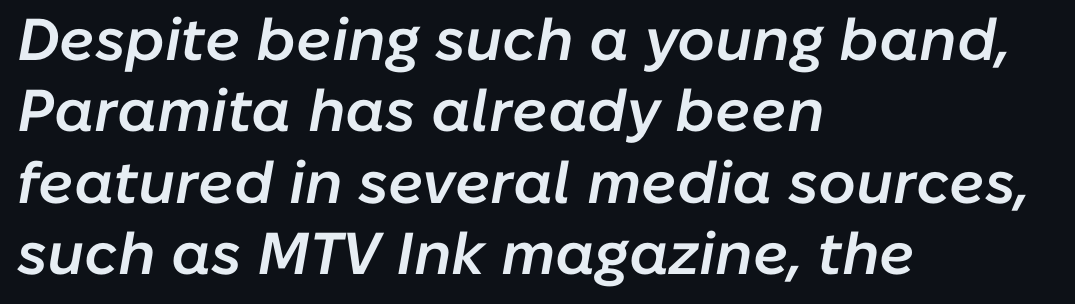
{"italic": "yes", "lean": "right", "slant_degrees": 10, "bold": "semi", "weight": "semibold", "width": "normal", "stroke_contrast": "low", "x_height": "medium", "monospaced": "no", "underline": "no", "align": "left", "line_spacing_ratio": 1.21, "letter_spacing": "normal", "letter_spacing_em": 0.0, "glyph_px": 59}
